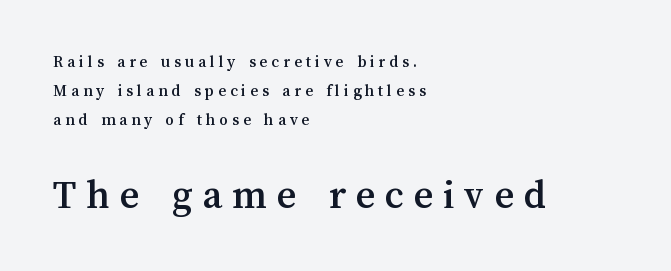
{"italic": "no", "width": "normal", "stroke_contrast": "medium", "x_height": "medium", "monospaced": "no", "underline": "no", "align": "left", "line_spacing_ratio": 1.72, "letter_spacing": "wide", "letter_spacing_em": 0.23, "larger_block": "second", "size_ratio": 2.47, "glyph_px": 42}
